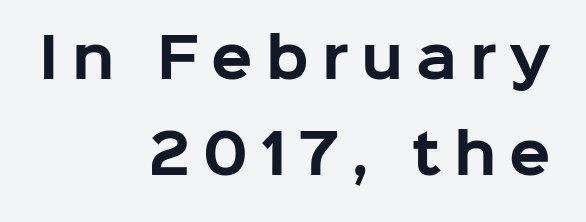
Does the type have serifs? No, each stem ends abruptly. The foot of each line stays bare and open. These lines are rendered in a variable-pitch font. Caption: multi-line text, flush right, ragged left. The type sits square on the baseline with zero lean.
